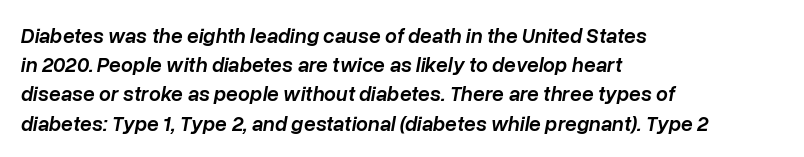
Honestly, there is no underline to notice here at all. Students, this is semibold: more ink than regular, less than bold. Notice how the stems are inclined rather than vertical — that's the hallmark of italics. Tracking here is standard; glyphs follow each other at the usual distance. Leading matches the norm, producing a regular column. The ragged edge is on the right, which tells us the setting is flush left.
